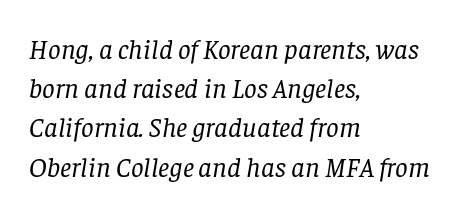
{"serif": "yes", "italic": "yes", "lean": "right", "slant_degrees": 8, "bold": "no", "weight": "regular", "width": "normal", "stroke_contrast": "low", "x_height": "large", "monospaced": "no", "underline": "no", "align": "left", "line_spacing": "normal", "line_spacing_ratio": 1.4, "letter_spacing": "normal", "letter_spacing_em": 0.0, "glyph_px": 28}
